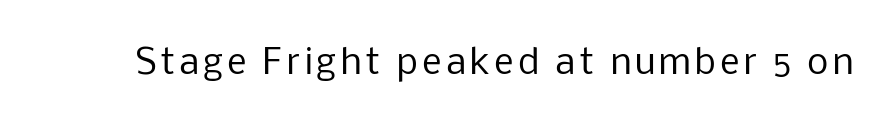
{"serif": "no", "italic": "no", "bold": "no", "weight": "regular", "width": "normal", "stroke_contrast": "low", "x_height": "medium", "monospaced": "no", "underline": "no", "glyph_px": 34}
